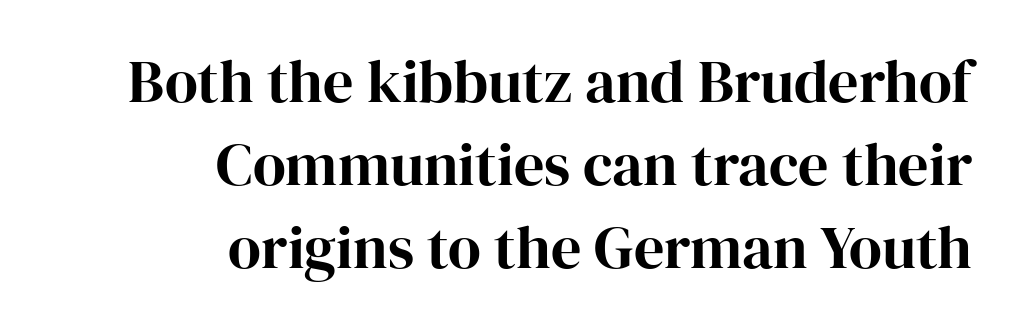
This sample uses an upright cut, with every glyph sitting square on the baseline. Proportional: the letters do not fall into vertical columns. Each row of text sits above clean, open space. Look at the bottom of the vertical strokes: they flare into serifs here. Bold? Absolutely — the strokes are thick and heavy.
